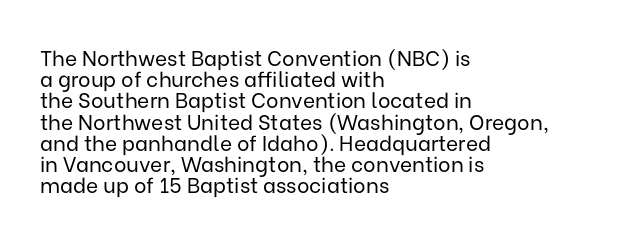
The image shows 21 px text type, upright; set left-aligned, tight line spacing (1.01x), normal letter spacing, not underlined.
